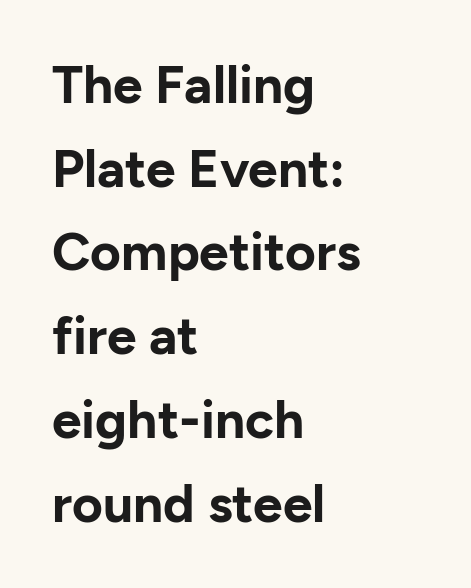
Italic: no, the glyphs are upright roman. These lines are set flush left with a ragged right edge. Bare-footed words on every line. Look at the bottom of the vertical strokes: they stop flat, with no serifs. The rendering keeps characters at their native spacing.
